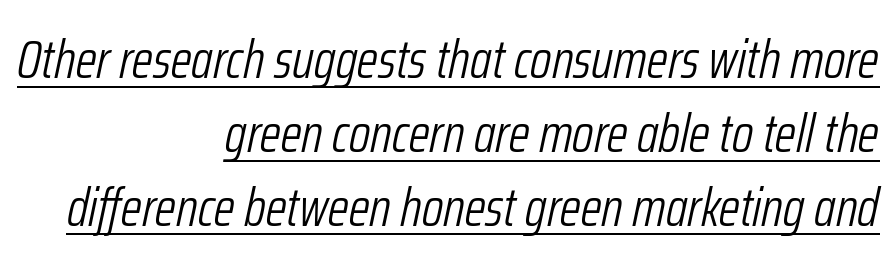
Q: Is the text bold? A: No.
Q: Is the text italic (slanted)? A: Yes, it leans right by about 12 degrees.
Q: Is the text underlined? A: Yes.
Q: How is the paragraph aligned? A: Right-aligned.
Q: Is the spacing between letters normal or unusually wide? A: Normal.
Q: Is the spacing between lines tight, normal or loose? A: Normal.
Q: Width (condensed, normal, or wide)? A: Condensed.
Q: Stroke contrast? A: Low.
Q: x-height? A: Medium.
Q: Monospaced? A: No.
